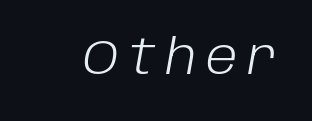
Q: Is the text bold? A: No.
Q: Is the text italic (slanted)? A: Yes, it leans right by about 10 degrees.
Q: Is the text underlined? A: No.
Q: Is the spacing between letters normal or unusually wide? A: Unusually wide.
Q: Width (condensed, normal, or wide)? A: Normal.
Q: Stroke contrast? A: Low.
Q: x-height? A: Large.
Q: Monospaced? A: No.
